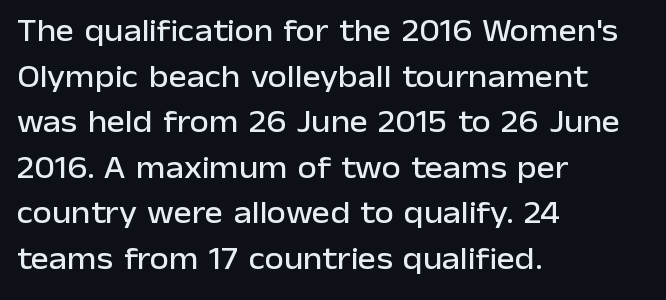
Q: Is the text italic (slanted)? A: No, it is upright.
Q: Is the typeface a serif or a sans-serif typeface? A: Sans-serif.
Q: Is the text underlined? A: No.
Q: How is the paragraph aligned? A: Left-aligned.
Q: Is the spacing between letters normal or unusually wide? A: Normal.
Q: Is the spacing between lines tight, normal or loose? A: Normal.
Q: Width (condensed, normal, or wide)? A: Normal.
Q: Stroke contrast? A: Low.
Q: x-height? A: Medium.
Q: Monospaced? A: No.
